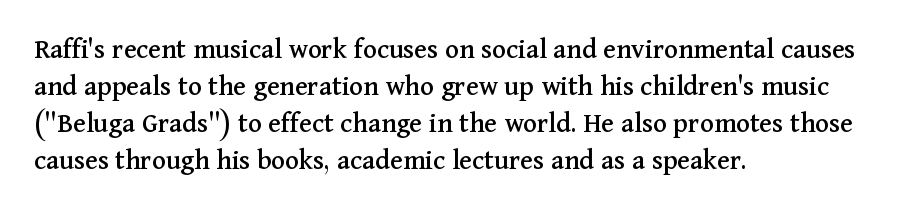
The image shows 29 px serif type, upright; set left-aligned, normal line spacing (1.28x), normal letter spacing, not underlined; medium stroke contrast and a medium x-height.
